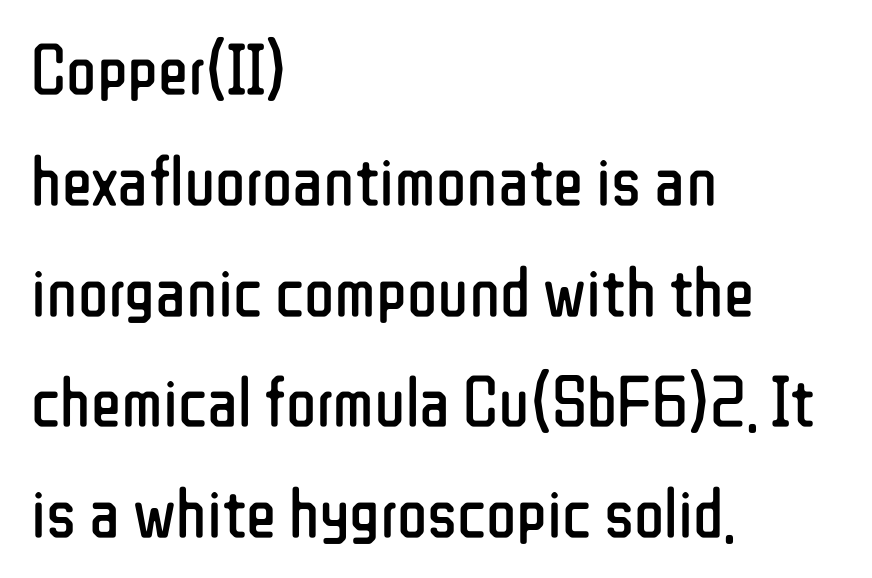
The image shows 71 px regular-weight, condensed sans-serif type, upright; set left-aligned, normal line spacing (1.56x), normal letter spacing, not underlined; low stroke contrast and a medium x-height.
